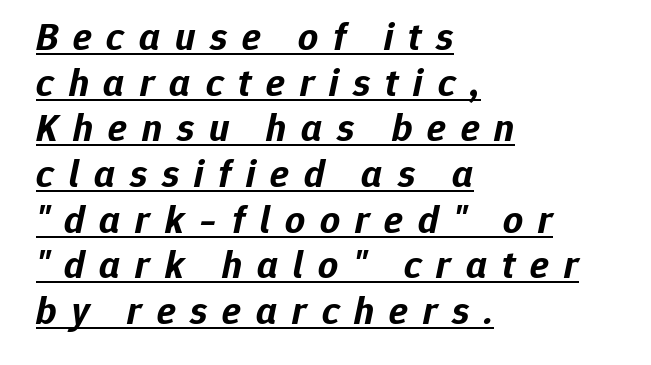
The image shows 39 px bold type, italic (leaning right); set left-aligned, line spacing 1.17x, unusually wide letter spacing (+0.38 em), underlined; low stroke contrast and a medium x-height.
